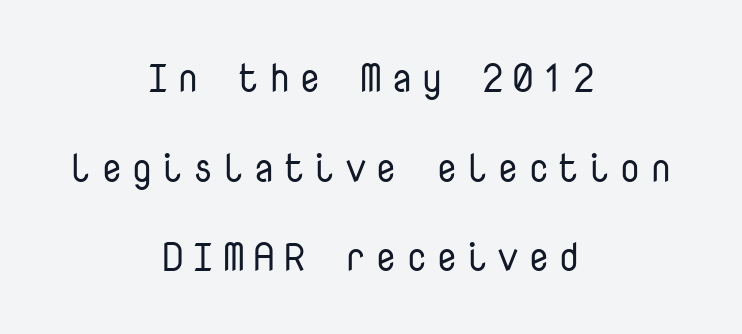
Q: Is the text bold? A: No.
Q: Is the text italic (slanted)? A: No, it is upright.
Q: Is the typeface a serif or a sans-serif typeface? A: Sans-serif.
Q: Is the text underlined? A: No.
Q: How is the paragraph aligned? A: Centered.
Q: Is the spacing between letters normal or unusually wide? A: Unusually wide.
Q: Is the spacing between lines tight, normal or loose? A: Loose.
Q: Width (condensed, normal, or wide)? A: Normal.
Q: Stroke contrast? A: Low.
Q: x-height? A: Medium.
Q: Monospaced? A: Yes.
